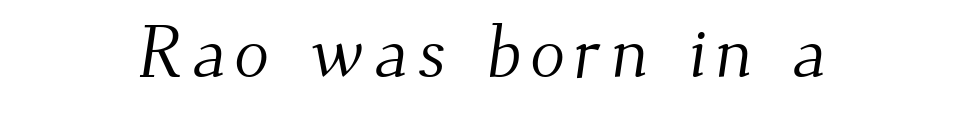
The image shows 73 px light serif type; set not underlined; medium stroke contrast and a small x-height.
